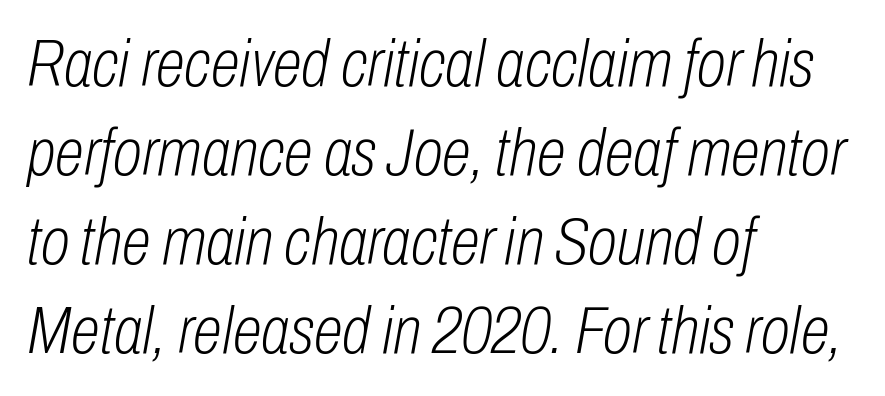
{"italic": "yes", "lean": "right", "slant_degrees": 10, "bold": "no", "weight": "light", "width": "condensed", "stroke_contrast": "low", "x_height": "medium", "monospaced": "no", "underline": "no", "align": "left", "line_spacing": "normal", "line_spacing_ratio": 1.33, "letter_spacing": "normal", "letter_spacing_em": 0.0, "glyph_px": 67}
